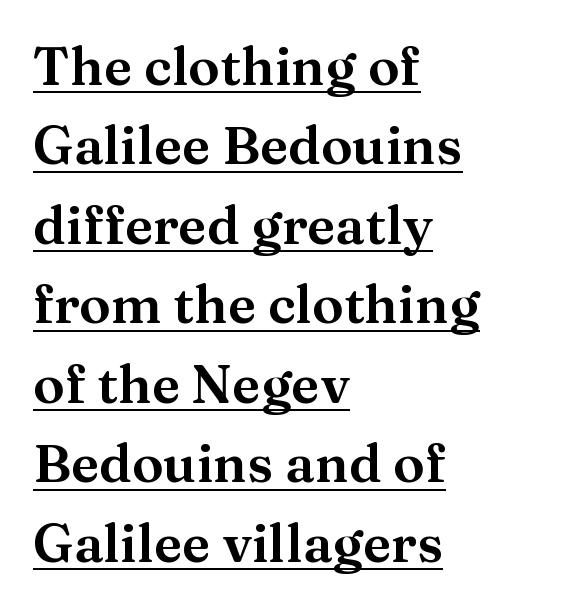
{"serif": "yes", "italic": "no", "width": "normal", "stroke_contrast": "medium", "x_height": "medium", "monospaced": "no", "underline": "yes", "align": "left", "line_spacing": "normal", "line_spacing_ratio": 1.5, "letter_spacing": "normal", "letter_spacing_em": 0.0, "glyph_px": 53}
